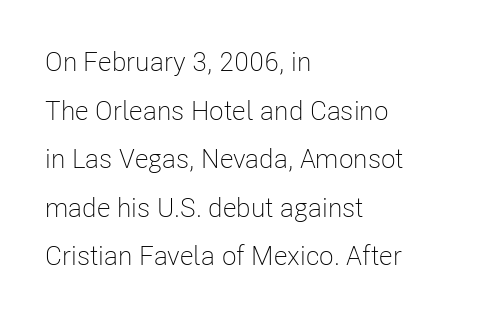
Q: Is the text bold? A: No.
Q: Is the text italic (slanted)? A: No, it is upright.
Q: Is the text underlined? A: No.
Q: How is the paragraph aligned? A: Left-aligned.
Q: Is the spacing between letters normal or unusually wide? A: Normal.
